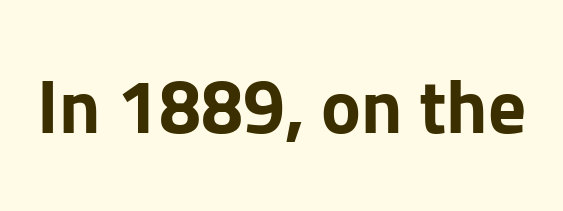
The image shows 75 px bold sans-serif type, upright; set normal letter spacing, not underlined; low stroke contrast and a medium x-height.
